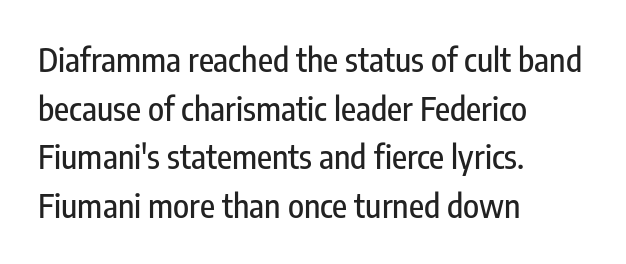
{"serif": "no", "italic": "no", "width": "condensed", "stroke_contrast": "low", "x_height": "medium", "monospaced": "no", "underline": "no", "align": "left", "line_spacing": "normal", "line_spacing_ratio": 1.47, "letter_spacing": "normal", "letter_spacing_em": 0.0, "glyph_px": 33}
